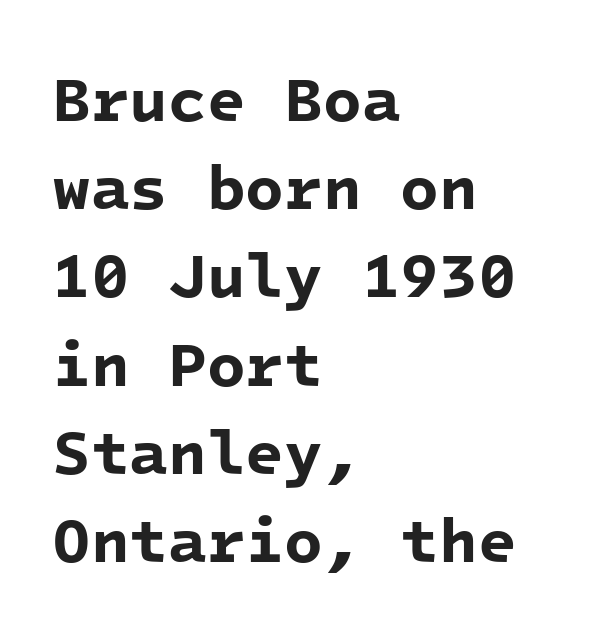
The image shows 63 px bold sans-serif type, monospaced; set left-aligned, normal line spacing (1.4x), normal letter spacing, not underlined; low stroke contrast and a medium x-height.
